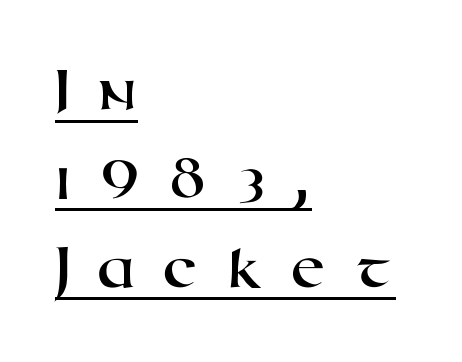
Q: Is the typeface a serif or a sans-serif typeface? A: Sans-serif.
Q: Is the text underlined? A: Yes.
Q: How is the paragraph aligned? A: Left-aligned.
Q: Is the spacing between letters normal or unusually wide? A: Unusually wide.
Q: Is the spacing between lines tight, normal or loose? A: Normal.
Q: Width (condensed, normal, or wide)? A: Wide.
Q: Stroke contrast? A: High.
Q: x-height? A: Medium.
Q: Monospaced? A: No.
